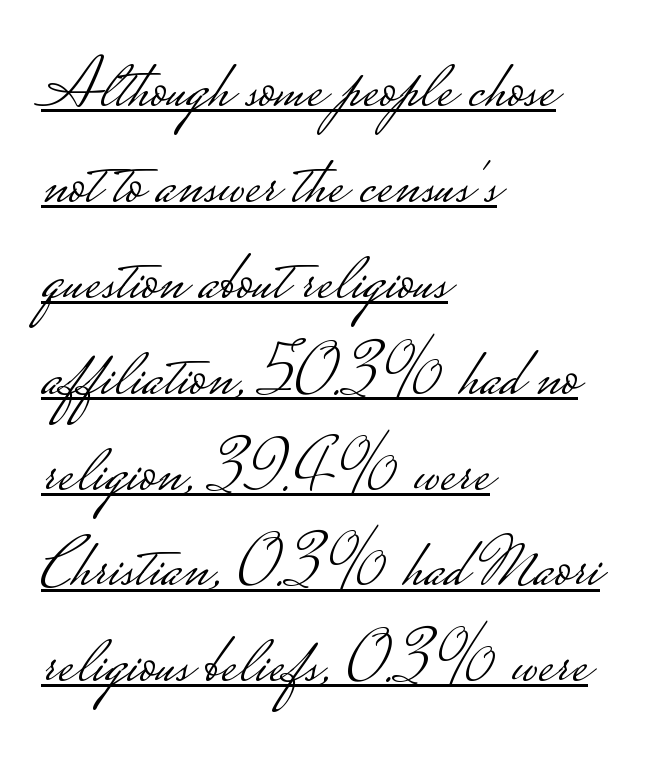
Q: Is the text bold? A: No.
Q: Is the text italic (slanted)? A: Yes.
Q: Is the typeface a serif or a sans-serif typeface? A: Sans-serif.
Q: Is the text underlined? A: Yes.
Q: How is the paragraph aligned? A: Left-aligned.
Q: Is the spacing between letters normal or unusually wide? A: Normal.
Q: Is the spacing between lines tight, normal or loose? A: Normal.
Q: Width (condensed, normal, or wide)? A: Wide.
Q: Stroke contrast? A: Low.
Q: Monospaced? A: No.
